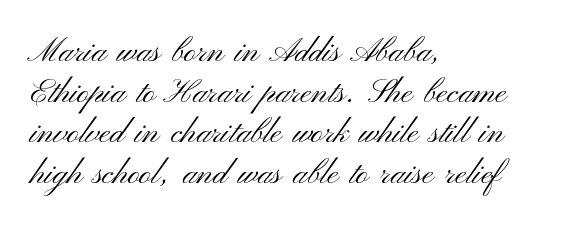
The image shows 33 px light, wide sans-serif type; set left-aligned, line spacing 1.23x, normal letter spacing, not underlined; medium stroke contrast and a small x-height.
